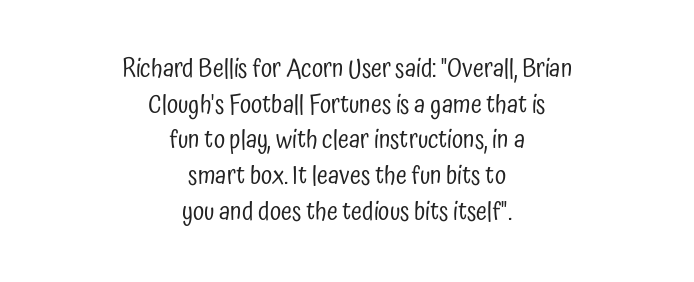
The image shows 25 px text type, upright; set centered, normal line spacing (1.43x), normal letter spacing, not underlined.
